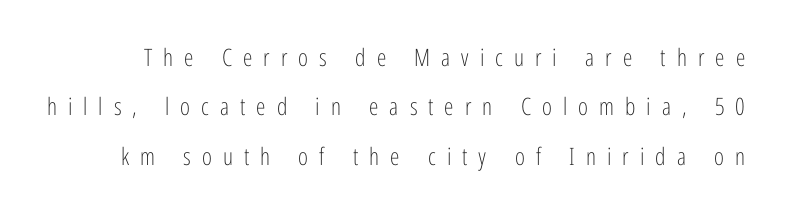
Bold? No — there's no thickening of the strokes. No word sits above an underline. This is roman type, the default non-slanted kind. Honestly, the letter spacing is so wide it's the main thing you notice. The lines are spread far apart with generous leading.
